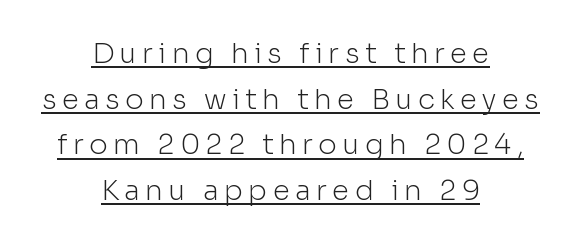
The image shows 28 px light sans-serif type, upright; set centered, normal line spacing (1.63x), underlined; low stroke contrast and a medium x-height.
